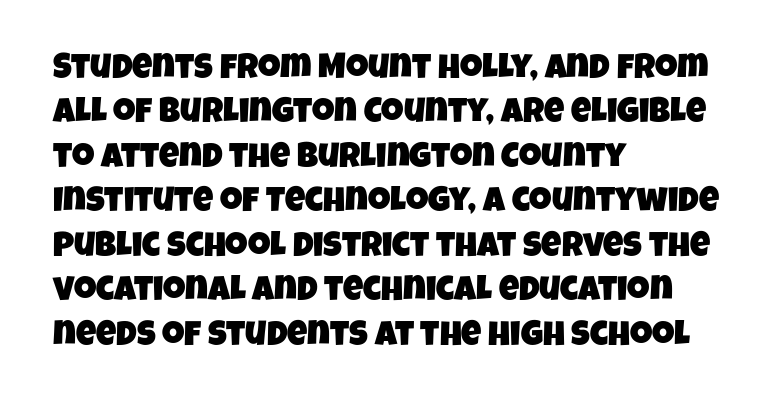
Q: Is the typeface a serif or a sans-serif typeface? A: Sans-serif.
Q: Is the text underlined? A: No.
Q: How is the paragraph aligned? A: Left-aligned.
Q: Is the spacing between letters normal or unusually wide? A: Normal.
Q: Is the spacing between lines tight, normal or loose? A: Normal.
Q: Width (condensed, normal, or wide)? A: Condensed.
Q: Stroke contrast? A: Low.
Q: x-height? A: Large.
Q: Monospaced? A: No.
